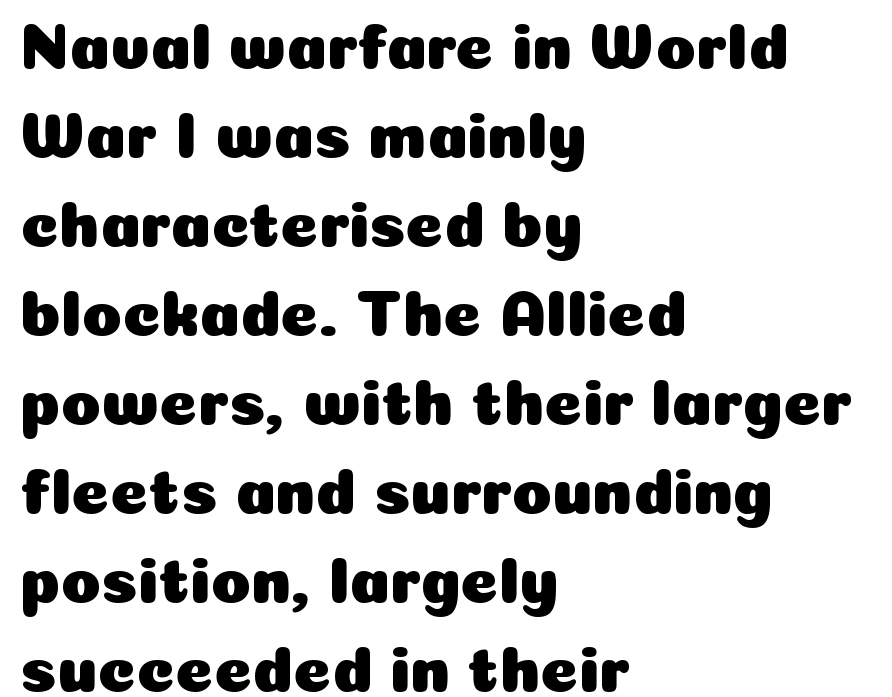
A typesetter would call this leading conventional body-copy spacing. The letters stand upright; this is a roman face. A classic flush-left, rag-right setting is used for this passage. The passage shown is not underscored anywhere. To sum up the face: it is a sans, with no serifs.
